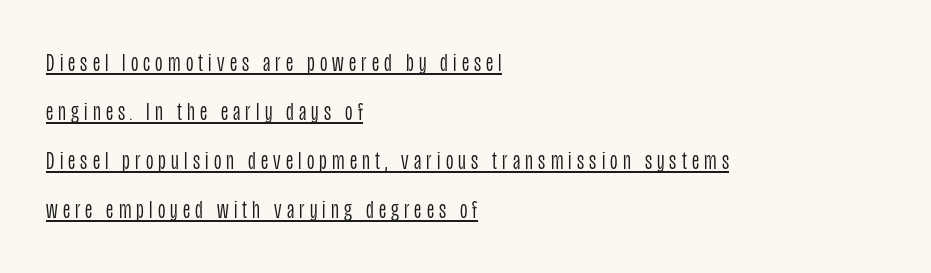
The image shows 26 px text type, upright; set left-aligned, line spacing 1.89x, unusually wide letter spacing (+0.2 em), underlined.
